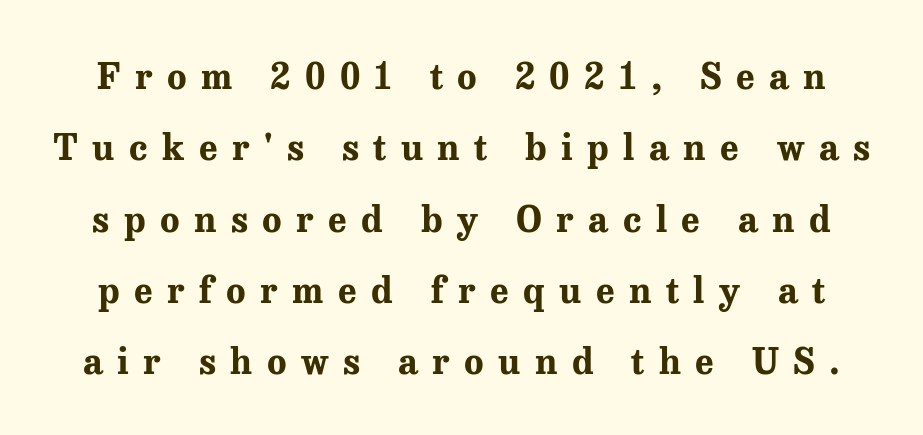
The image shows 36 px bold serif type, upright; set loose line spacing (1.98x), unusually wide letter spacing (+0.4 em), not underlined; medium stroke contrast and a medium x-height.
